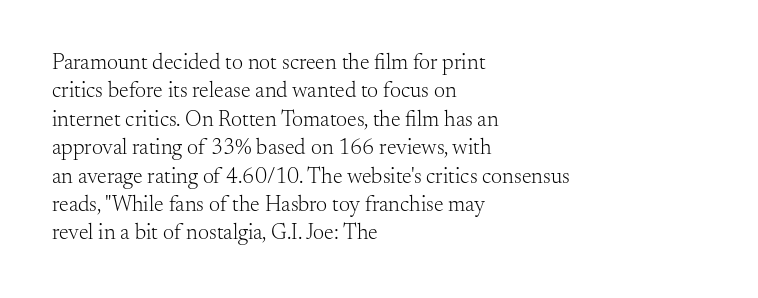
Q: Is the text bold? A: No.
Q: Is the text italic (slanted)? A: No, it is upright.
Q: Is the text underlined? A: No.
Q: How is the paragraph aligned? A: Left-aligned.
Q: Is the spacing between letters normal or unusually wide? A: Normal.
Q: Is the spacing between lines tight, normal or loose? A: Normal.
